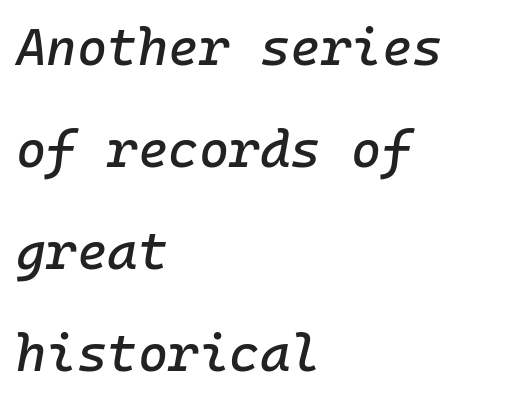
Glance below the letters and you will spot only blank space. Compared with typical paragraphs, the rows here are farther apart. The text carries the slant typical of an italic or oblique font. In terms of letterspacing, this is plain default setting. Teacher's note: observe the even left margin — that is flush-left alignment.
